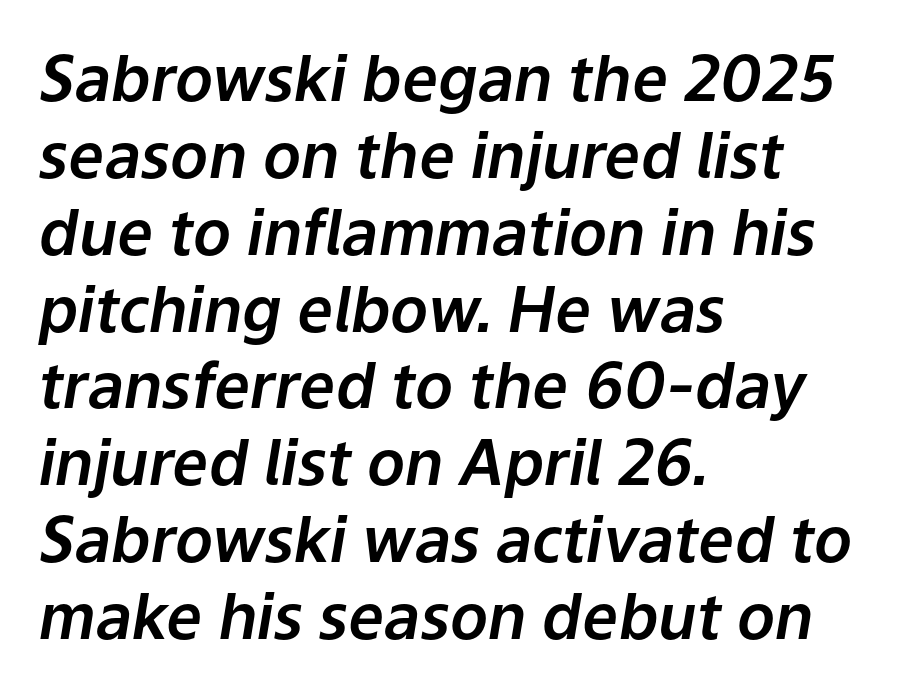
{"italic": "yes", "lean": "right", "slant_degrees": 9, "width": "normal", "stroke_contrast": "low", "x_height": "medium", "monospaced": "no", "underline": "no", "align": "left", "line_spacing_ratio": 1.22, "letter_spacing": "normal", "letter_spacing_em": 0.0, "glyph_px": 63}
